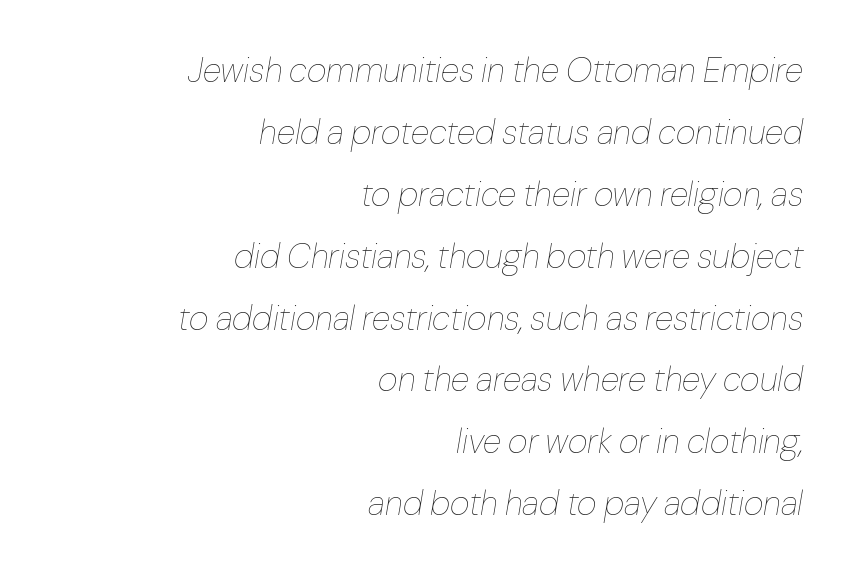
Designer's note — italics engaged. The setting favours the right margin, as signatures and pull-quotes sometimes do. What stands out about the letter spacing? Nothing — it is the standard amount. Heft: none added — not bold. Underlining? Definitely not there. Character widths vary here, with narrow letters taking less room than wide ones.
